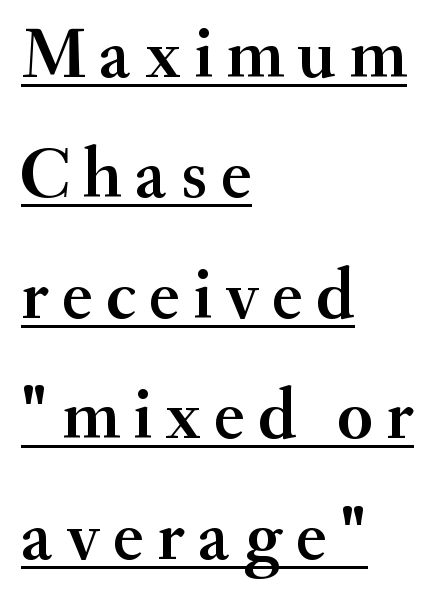
{"serif": "yes", "italic": "no", "width": "normal", "stroke_contrast": "medium", "x_height": "small", "monospaced": "no", "underline": "yes", "align": "left", "line_spacing": "normal", "line_spacing_ratio": 1.65, "glyph_px": 73}
